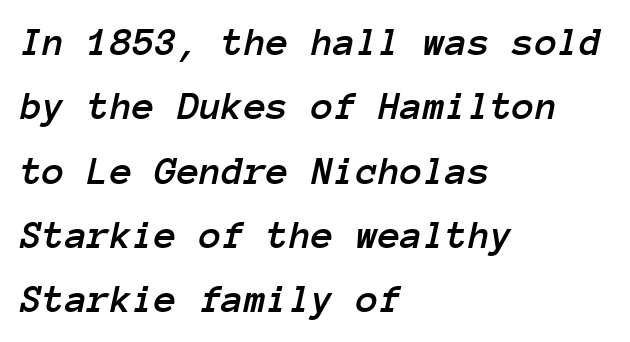
The image shows 41 px text type, italic (leaning right), monospaced; set left-aligned, normal line spacing (1.57x), normal letter spacing, not underlined; low stroke contrast and a medium x-height.
